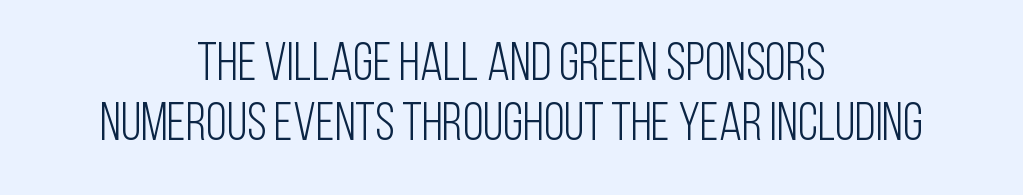
Q: Is the text bold? A: No.
Q: Is the text italic (slanted)? A: No, it is upright.
Q: Is the typeface a serif or a sans-serif typeface? A: Sans-serif.
Q: Is the text underlined? A: No.
Q: How is the paragraph aligned? A: Centered.
Q: Is the spacing between letters normal or unusually wide? A: Normal.
Q: Is the spacing between lines tight, normal or loose? A: Tight.
Q: Width (condensed, normal, or wide)? A: Condensed.
Q: Stroke contrast? A: Low.
Q: x-height? A: Large.
Q: Monospaced? A: No.
